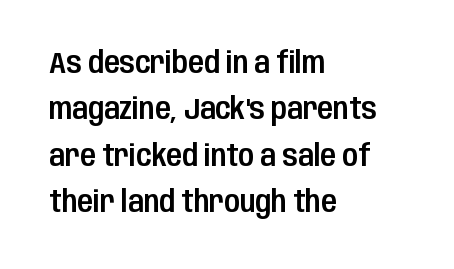
The image shows 29 px condensed sans-serif type, upright; set left-aligned, normal line spacing (1.6x), normal letter spacing, not underlined; low stroke contrast and a large x-height.
